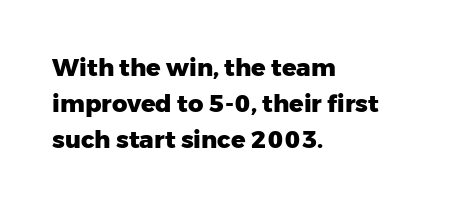
Q: Is the text bold? A: Yes.
Q: Is the text italic (slanted)? A: No, it is upright.
Q: Is the text underlined? A: No.
Q: How is the paragraph aligned? A: Left-aligned.
Q: Is the spacing between letters normal or unusually wide? A: Normal.
Q: Is the spacing between lines tight, normal or loose? A: Normal.
